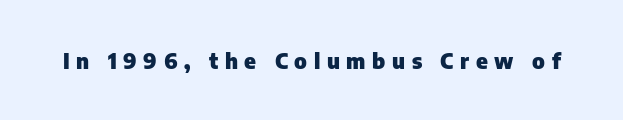
The image shows 22 px bold type, upright; set unusually wide letter spacing (+0.3 em), not underlined.
